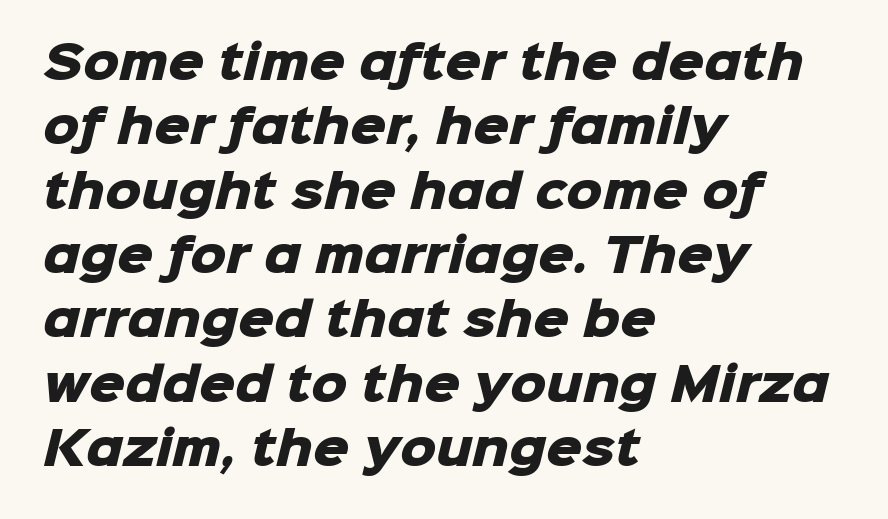
{"serif": "no", "bold": "yes", "weight": "heavy", "width": "normal", "stroke_contrast": "low", "x_height": "medium", "monospaced": "no", "underline": "no", "align": "left", "line_spacing": "normal", "line_spacing_ratio": 1.43, "letter_spacing": "normal", "letter_spacing_em": 0.0, "glyph_px": 45}
